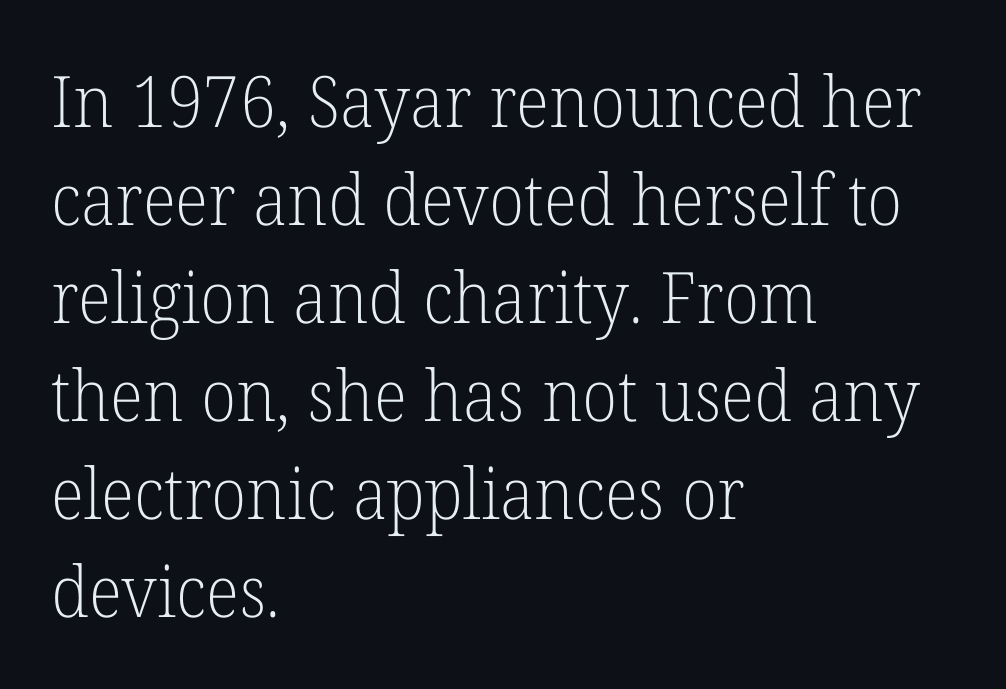
Each letter keeps its own natural width here, so spacing adapts to shape. Standard letterfit; no display-style spreading of the glyphs. The baseline area is clear. Observe the serifs anchoring each vertical stroke in this sample.
